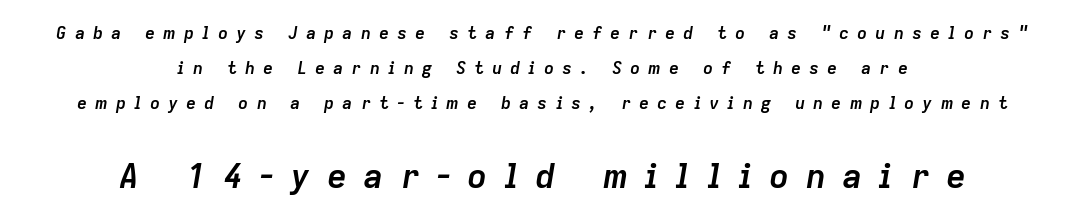
Q: Is the text bold? A: Yes.
Q: Is the text italic (slanted)? A: Yes, it leans right by about 9 degrees.
Q: Is the text underlined? A: No.
Q: How is the paragraph aligned? A: Centered.
Q: Is the spacing between letters normal or unusually wide? A: Unusually wide.
Q: Is the spacing between lines tight, normal or loose? A: Loose.
Q: Which block of text is set in a larger size, the first (top) or the second (bottom)? A: The second (bottom) one.
Q: Width (condensed, normal, or wide)? A: Normal.
Q: Stroke contrast? A: Low.
Q: x-height? A: Medium.
Q: Monospaced? A: No.
